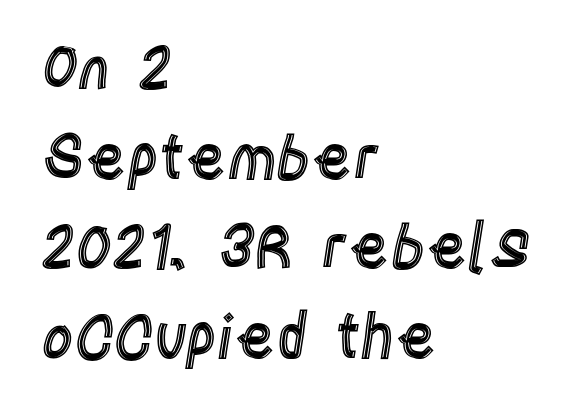
The rendering uses natural spacing where letterforms have individual widths. How are the letters spaced? Ordinarily, with no added tracking. Words float on clear page, feet unadorned.
